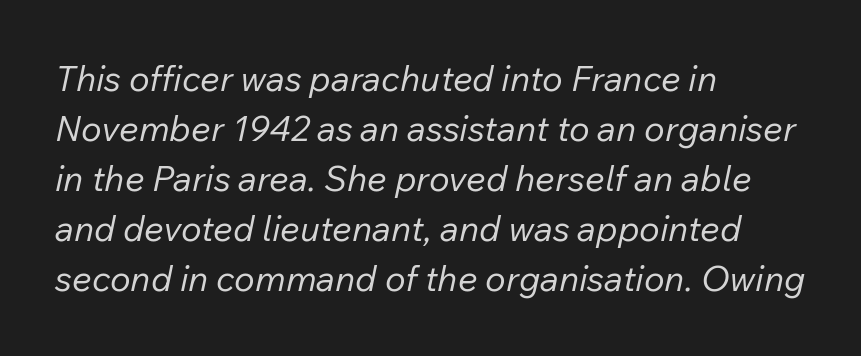
{"italic": "yes", "lean": "right", "slant_degrees": 12, "bold": "no", "weight": "regular", "width": "normal", "stroke_contrast": "low", "x_height": "medium", "monospaced": "no", "underline": "no", "align": "left", "line_spacing": "normal", "line_spacing_ratio": 1.43, "letter_spacing": "normal", "letter_spacing_em": 0.0, "glyph_px": 35}
